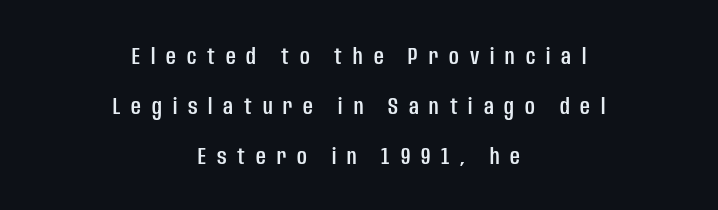
Q: Is the text italic (slanted)? A: No, it is upright.
Q: Is the text underlined? A: No.
Q: How is the paragraph aligned? A: Centered.
Q: Is the spacing between letters normal or unusually wide? A: Unusually wide.
Q: Is the spacing between lines tight, normal or loose? A: Loose.
